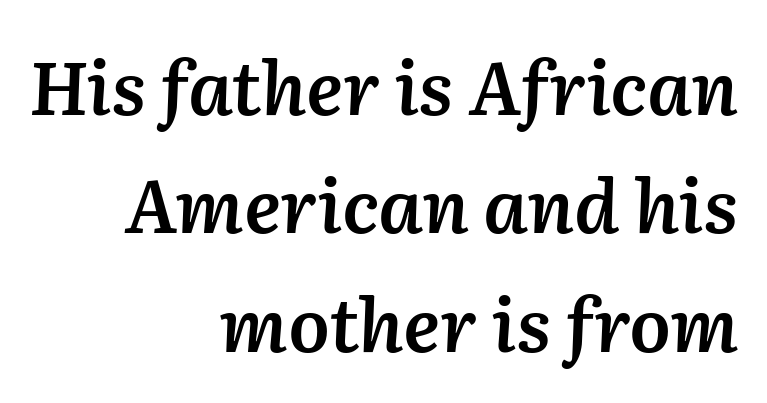
The image shows 74 px semibold type, italic (leaning right); set right-aligned, normal line spacing (1.6x), normal letter spacing, not underlined; medium stroke contrast and a medium x-height.
